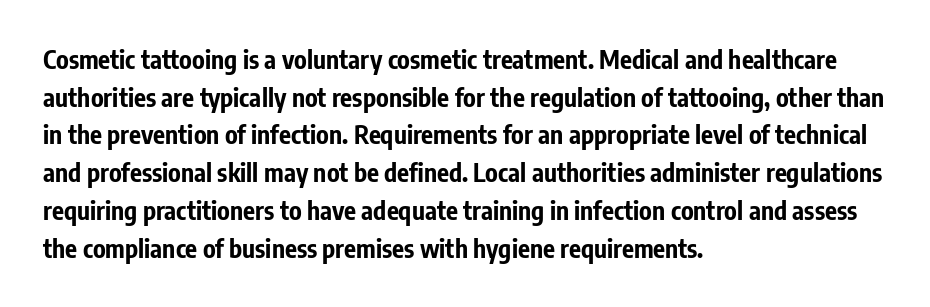
{"italic": "no", "bold": "yes", "underline": "no", "align": "left", "line_spacing": "normal", "line_spacing_ratio": 1.51, "letter_spacing": "normal", "letter_spacing_em": 0.0, "glyph_px": 25}
